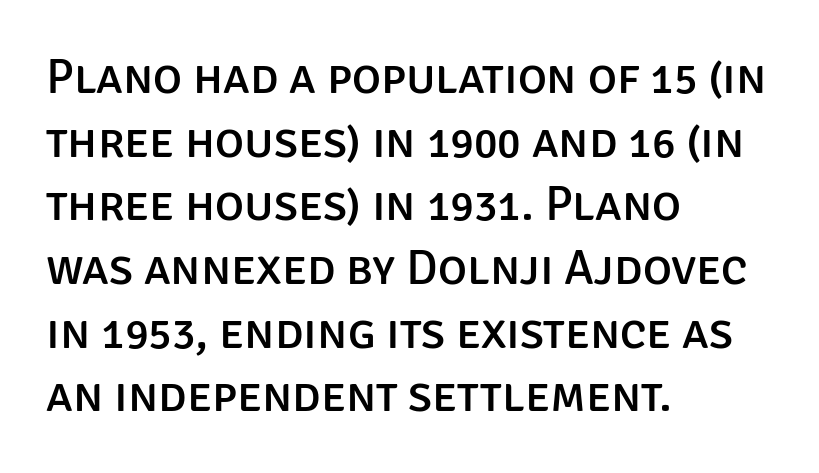
Each letter keeps its own natural width here, so spacing adapts to shape. A clean baseline with only descenders dipping below it. Horizontally, the lines are justified to the leading edge only. These lines were composed using upright roman letters.
